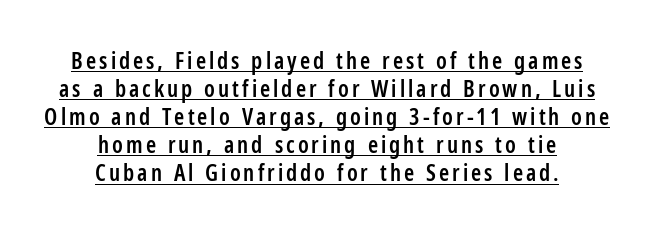
Q: Is the text bold? A: Semi-bold.
Q: Is the text italic (slanted)? A: No, it is upright.
Q: Is the text underlined? A: Yes.
Q: How is the paragraph aligned? A: Centered.
